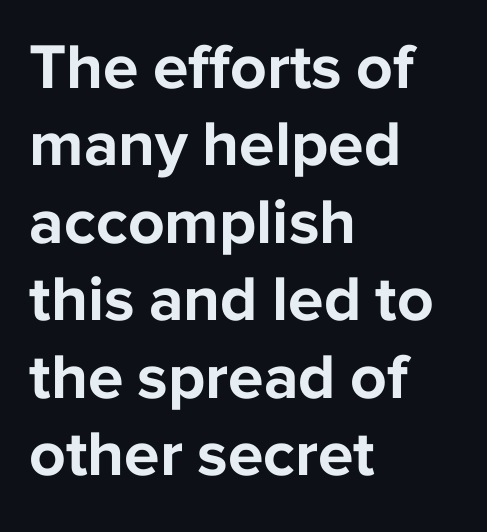
{"serif": "no", "italic": "no", "bold": "yes", "weight": "bold", "width": "normal", "stroke_contrast": "low", "x_height": "medium", "monospaced": "no", "underline": "no", "align": "left", "line_spacing_ratio": 1.21, "letter_spacing": "normal", "letter_spacing_em": 0.0, "glyph_px": 64}
